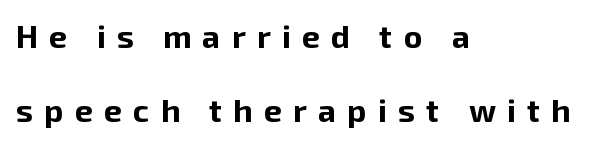
The image shows 32 px bold sans-serif type, upright; set left-aligned, loose line spacing (2.32x), unusually wide letter spacing (+0.35 em), not underlined; low stroke contrast and a medium x-height.
